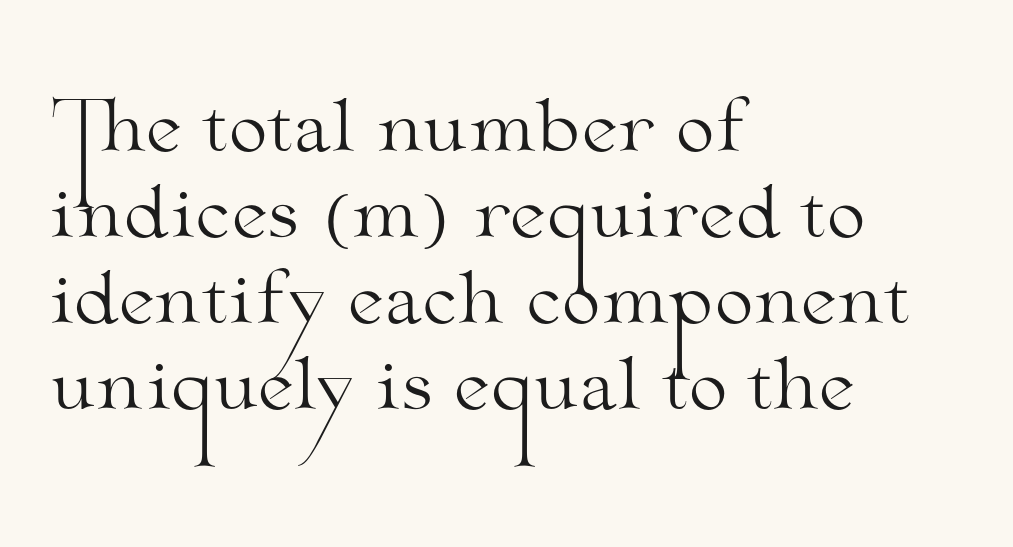
The image shows 70 px light, wide serif type, upright; set left-aligned, line spacing 1.23x, normal letter spacing, not underlined; medium stroke contrast and a small x-height.
